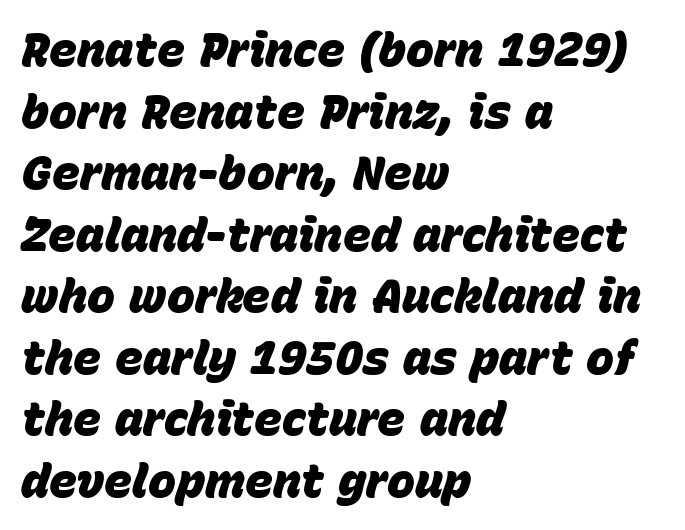
Q: Is the text bold? A: Yes.
Q: Is the text italic (slanted)? A: Yes, it leans right by about 15 degrees.
Q: Is the text underlined? A: No.
Q: How is the paragraph aligned? A: Left-aligned.
Q: Is the spacing between letters normal or unusually wide? A: Normal.
Q: Is the spacing between lines tight, normal or loose? A: Normal.
Q: Width (condensed, normal, or wide)? A: Normal.
Q: Stroke contrast? A: Low.
Q: x-height? A: Large.
Q: Monospaced? A: No.
